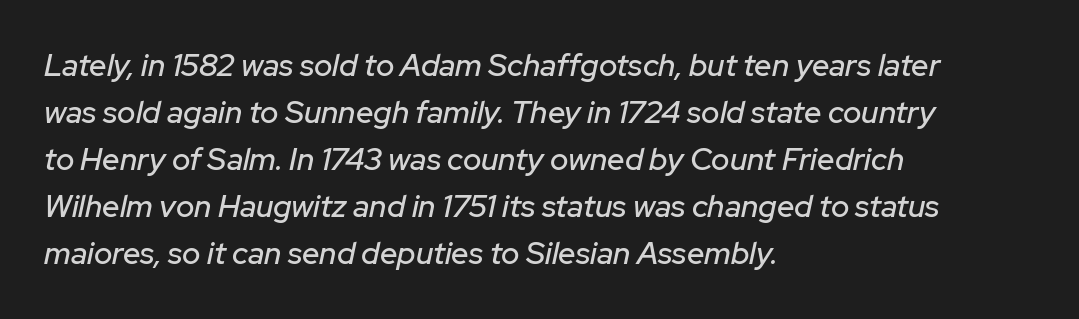
Q: Is the text italic (slanted)? A: Yes, it leans right by about 12 degrees.
Q: Is the text underlined? A: No.
Q: How is the paragraph aligned? A: Left-aligned.
Q: Is the spacing between letters normal or unusually wide? A: Normal.
Q: Is the spacing between lines tight, normal or loose? A: Normal.
Q: Width (condensed, normal, or wide)? A: Normal.
Q: Stroke contrast? A: Low.
Q: x-height? A: Medium.
Q: Monospaced? A: No.
